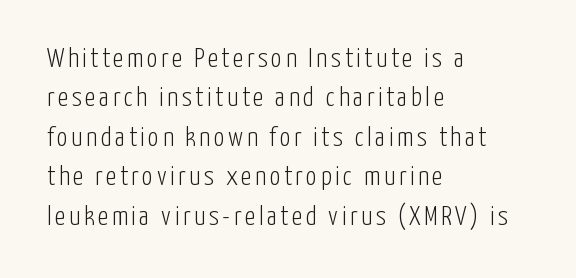
The image shows 27 px text type, upright; set left-aligned, normal line spacing (1.46x), not underlined.
